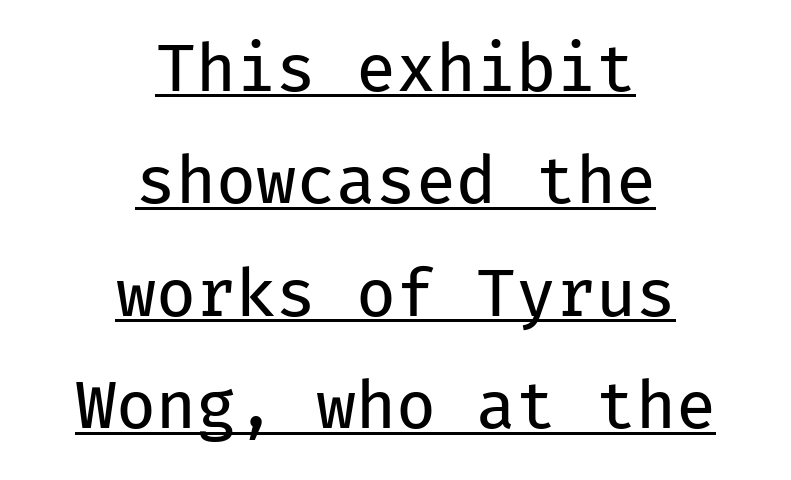
The image shows 65 px regular-weight sans-serif type, upright, monospaced; set centered, line spacing 1.73x, normal letter spacing, underlined; low stroke contrast and a medium x-height.
